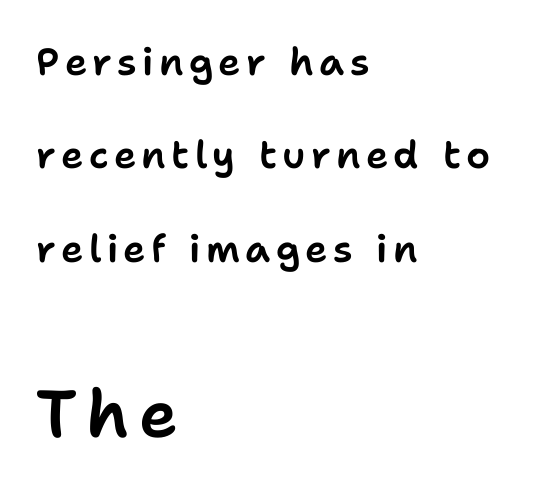
To sum up the face: it is a sans, with no serifs. Notice how the stems are strictly vertical — no italics here. Of the two passages, the one underneath uses the larger point size. Do the characters align in a grid? No, the font is proportional.
